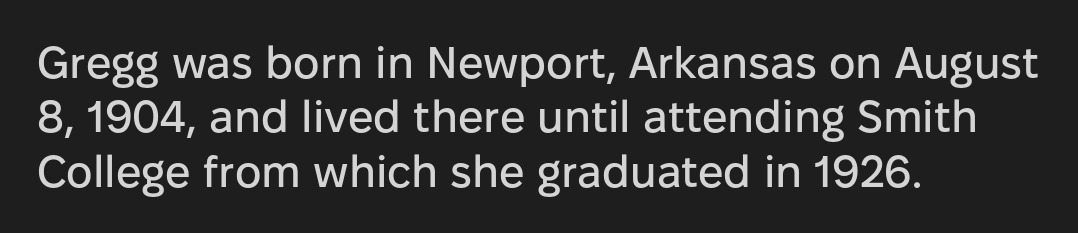
Q: Is the text italic (slanted)? A: No, it is upright.
Q: Is the typeface a serif or a sans-serif typeface? A: Sans-serif.
Q: Is the text underlined? A: No.
Q: How is the paragraph aligned? A: Left-aligned.
Q: Is the spacing between letters normal or unusually wide? A: Normal.
Q: Width (condensed, normal, or wide)? A: Normal.
Q: Stroke contrast? A: Low.
Q: x-height? A: Medium.
Q: Monospaced? A: No.
